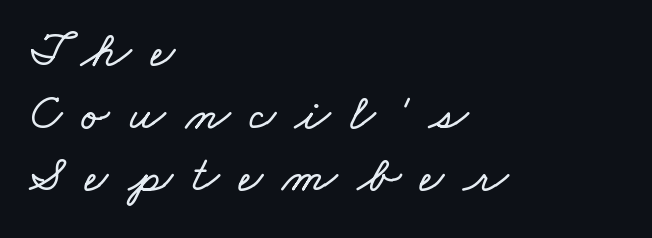
Here the designer chose a conventional face with non-uniform glyph widths. Every row of glyphs begins at an identical x-position on the left. The rendering inserts visible extra space after every character. The area under the type is left untouched.
